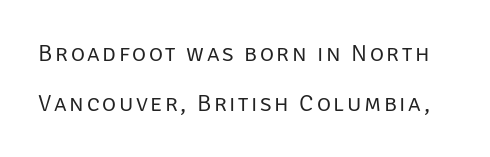
Posture: straight, roman, zero tilt. Weight: not bold — regular or lighter. Underlining? Definitely not there. Baseline-to-baseline distance is far greater than the letter height.
